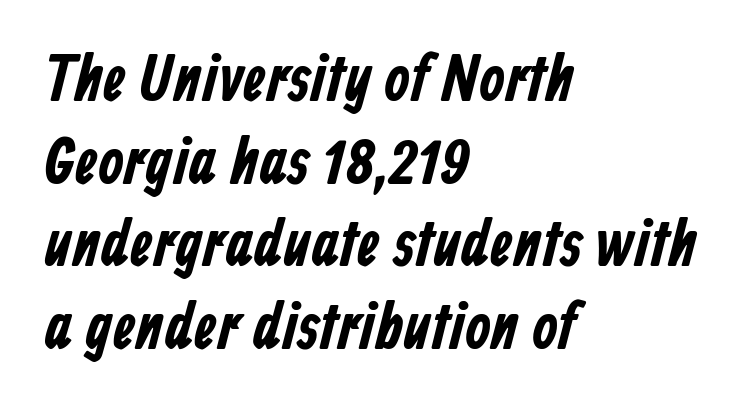
{"serif": "no", "width": "condensed", "stroke_contrast": "low", "x_height": "medium", "monospaced": "no", "underline": "no", "align": "left", "line_spacing": "normal", "line_spacing_ratio": 1.27, "letter_spacing": "normal", "letter_spacing_em": 0.0, "glyph_px": 65}
